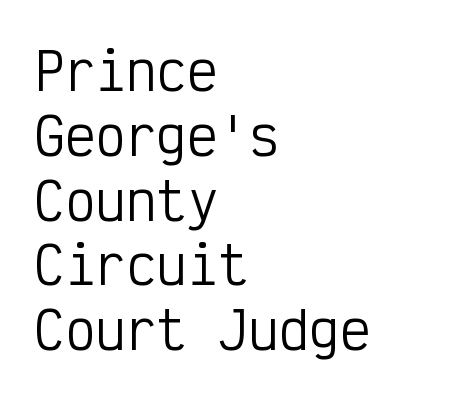
{"serif": "no", "italic": "no", "bold": "no", "weight": "regular", "width": "condensed", "stroke_contrast": "low", "x_height": "medium", "monospaced": "yes", "underline": "no", "align": "left", "line_spacing": "normal", "line_spacing_ratio": 1.27, "letter_spacing": "normal", "letter_spacing_em": 0.0, "glyph_px": 51}
